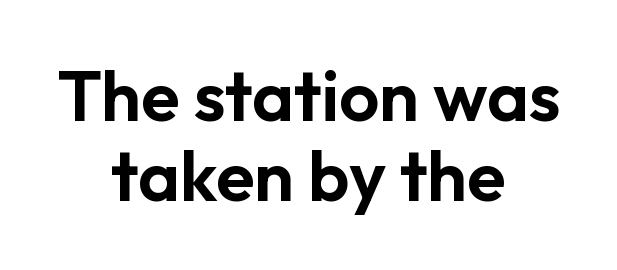
How would I describe the line gaps? Narrow and economical. Do the characters align in a grid? No, the font is proportional. Every stem runs plumb, perpendicular to the baseline. Bare-footed words on every line.
